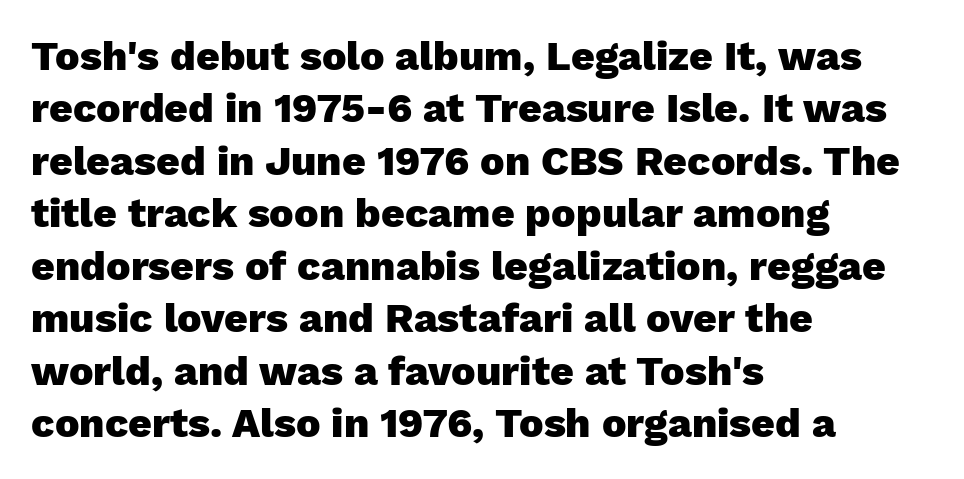
{"serif": "no", "italic": "no", "bold": "yes", "weight": "heavy", "width": "normal", "stroke_contrast": "low", "x_height": "medium", "monospaced": "no", "underline": "no", "align": "left", "line_spacing": "normal", "line_spacing_ratio": 1.28, "letter_spacing": "normal", "letter_spacing_em": 0.0, "glyph_px": 41}
